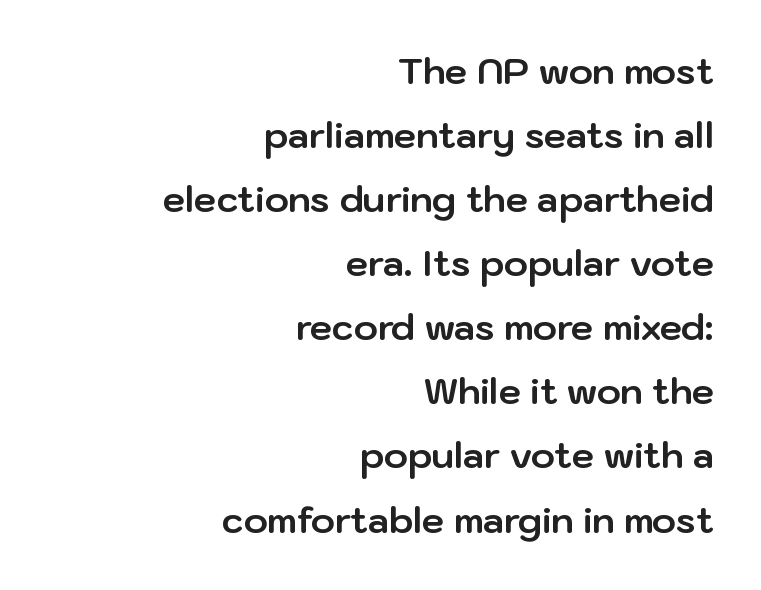
{"serif": "no", "italic": "no", "bold": "yes", "weight": "bold", "width": "normal", "stroke_contrast": "low", "x_height": "medium", "monospaced": "no", "underline": "no", "align": "right", "line_spacing_ratio": 1.78, "letter_spacing": "normal", "letter_spacing_em": 0.0, "glyph_px": 36}
